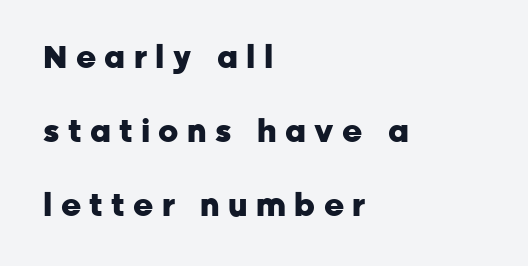
Each letter keeps its own natural width here, so spacing adapts to shape. The space beneath each line is pristine and unruled. This is roman type, the default non-slanted kind. The typeface chosen for these lines omits serifs. The lines in this sample share a left origin and differ only in where they stop.
